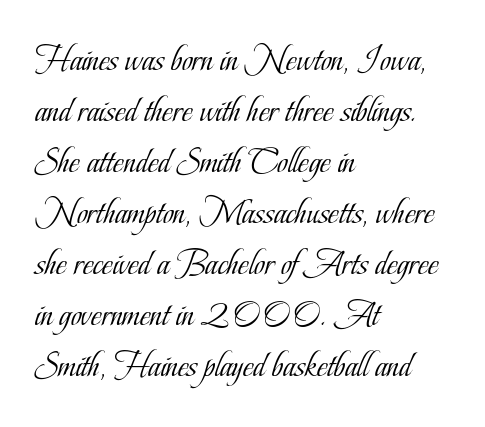
The image shows 37 px light, condensed serif type; set left-aligned, normal line spacing (1.38x), normal letter spacing, not underlined; low stroke contrast and a small x-height.
